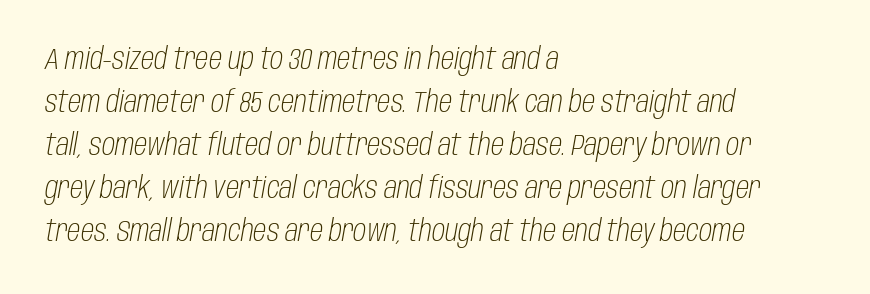
The image shows 30 px light, condensed type, italic (leaning right); set left-aligned, normal line spacing (1.43x), normal letter spacing, not underlined; low stroke contrast and a large x-height.
